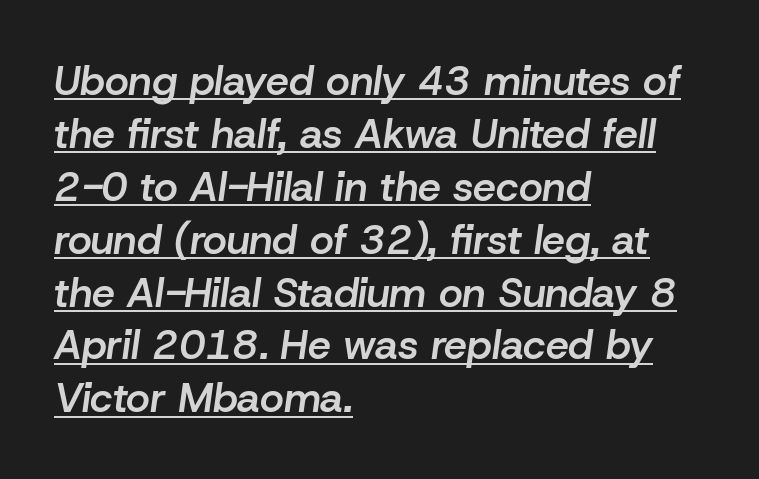
Nobody touched the tracking dial on this one. The face used here is a semibold: visibly heavier than regular, lighter than bold. This is underlined copy, the kind a proofreader might mark for attention. The leading is moderate, giving the passage an even texture. Characters are canted at an angle relative to the baseline's perpendicular.
